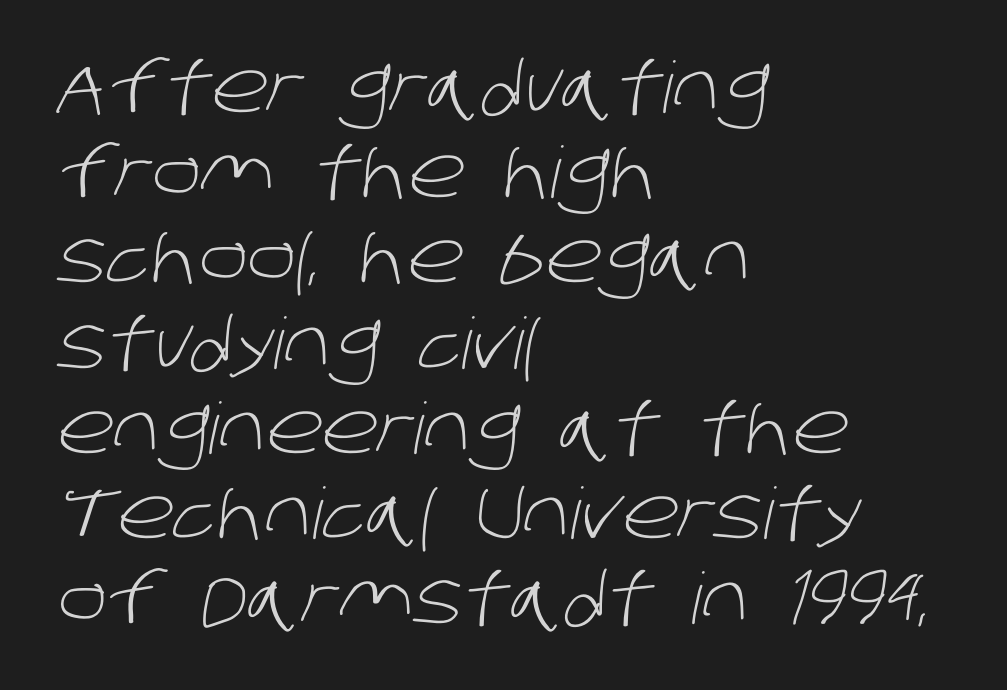
The image shows 71 px light sans-serif type; set left-aligned, line spacing 1.2x, normal letter spacing, not underlined; low stroke contrast and a large x-height.
